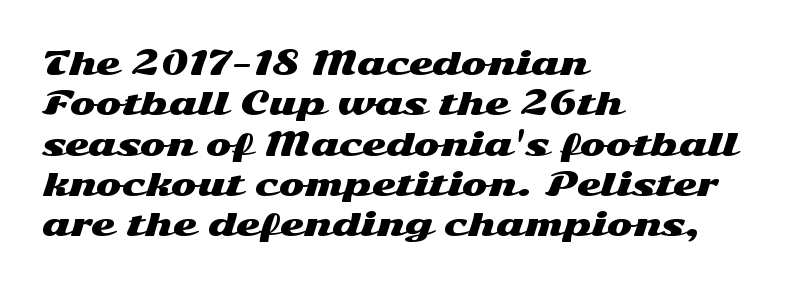
{"serif": "no", "width": "wide", "stroke_contrast": "medium", "x_height": "medium", "monospaced": "no", "underline": "no", "align": "left", "line_spacing": "normal", "line_spacing_ratio": 1.3, "letter_spacing": "normal", "letter_spacing_em": 0.0, "glyph_px": 31}
